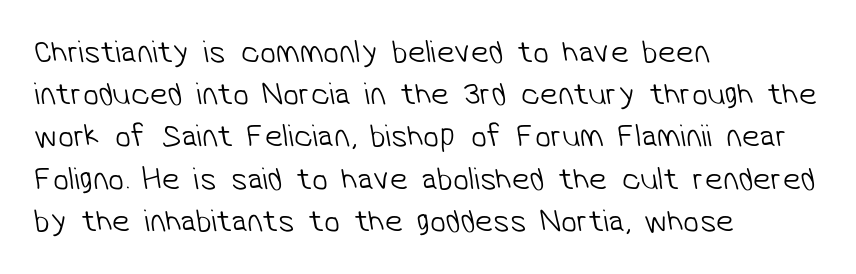
The image shows 32 px light sans-serif type; set left-aligned, normal line spacing (1.32x), normal letter spacing, not underlined; low stroke contrast and a medium x-height.
